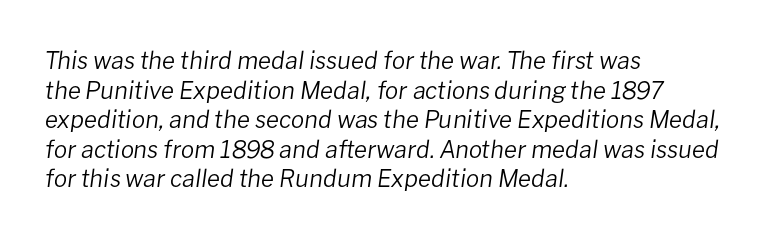
Descenders hang freely into open space. No extra tracking has been applied to these lines. The weight would be labelled regular, book, light, or lighter still. Typeset ragged right — the left edge is the straight one.
